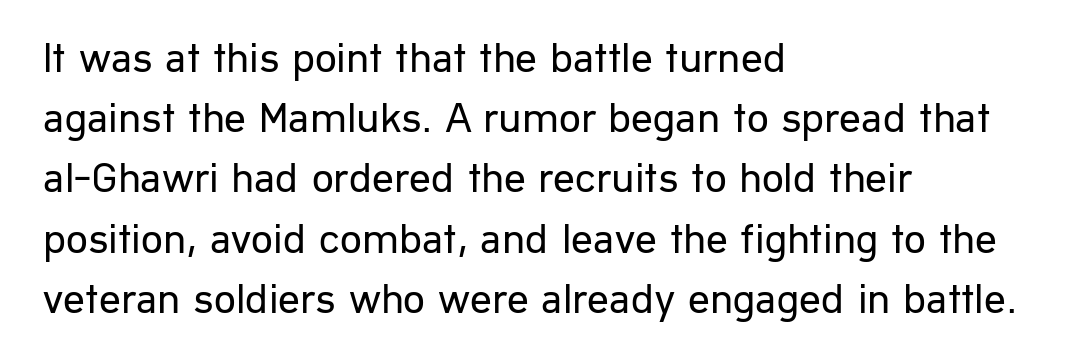
Underlining? Definitely not there. The tracking reads as untouched default to a designer's eye. Whoever set this chose a conventional vertical rhythm. The specimen reads as upright at a glance. The text was rendered using a sans face with plain stroke endings. The lines are quadded left.
